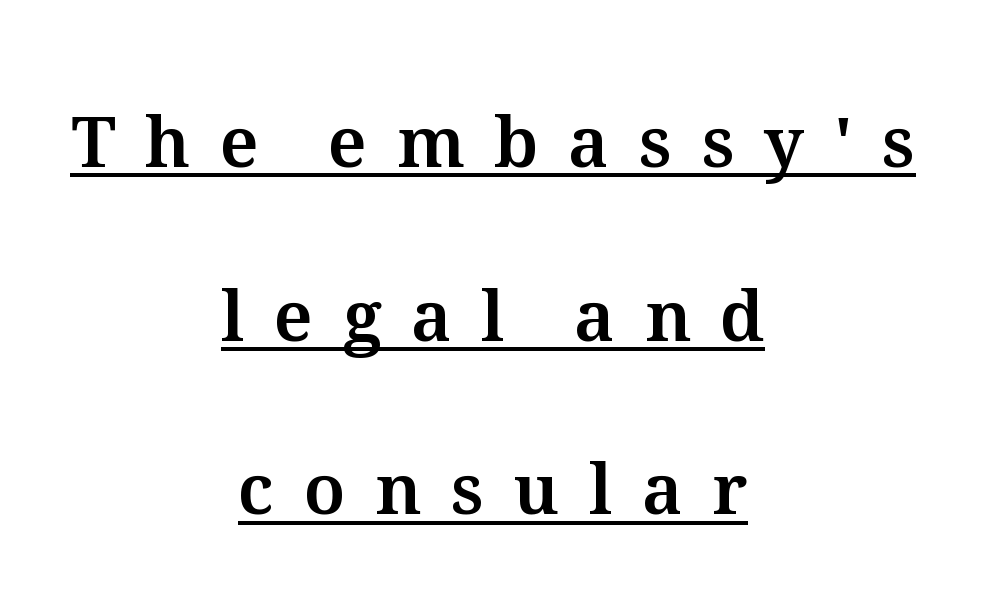
The image shows 70 px text type, upright; set centered, loose line spacing (2.48x), unusually wide letter spacing (+0.42 em), underlined; medium stroke contrast and a medium x-height.
